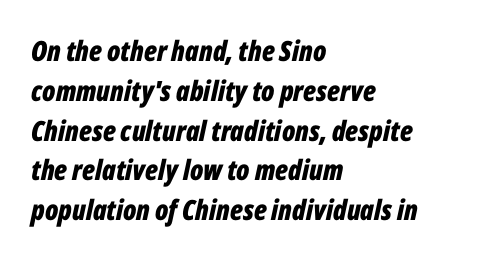
The image shows 28 px bold, condensed type, italic (leaning right); set left-aligned, normal line spacing (1.42x), normal letter spacing, not underlined; low stroke contrast and a medium x-height.
